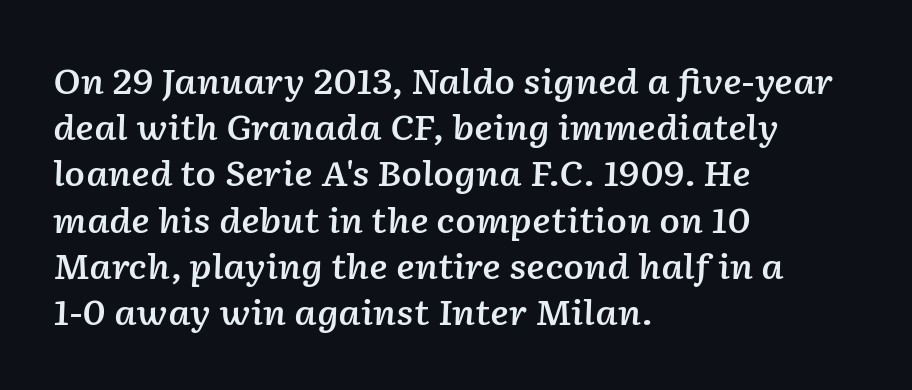
{"italic": "yes", "lean": "right", "slant_degrees": 2, "bold": "semi", "weight": "semibold", "width": "normal", "stroke_contrast": "low", "x_height": "medium", "monospaced": "no", "underline": "no", "align": "left", "line_spacing": "normal", "line_spacing_ratio": 1.36, "letter_spacing": "normal", "letter_spacing_em": 0.0, "glyph_px": 34}
